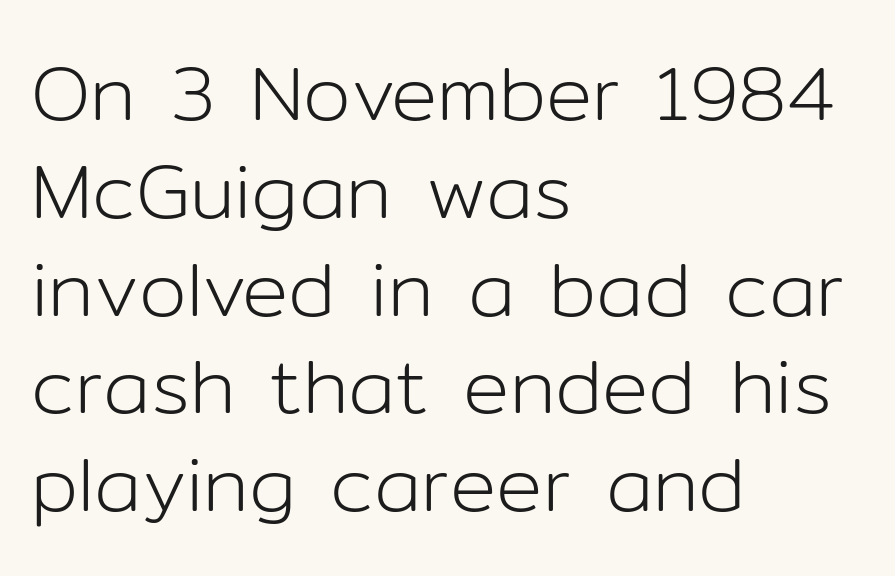
Q: Is the text bold? A: No.
Q: Is the text italic (slanted)? A: No, it is upright.
Q: Is the typeface a serif or a sans-serif typeface? A: Sans-serif.
Q: Is the text underlined? A: No.
Q: How is the paragraph aligned? A: Left-aligned.
Q: Is the spacing between letters normal or unusually wide? A: Normal.
Q: Is the spacing between lines tight, normal or loose? A: Normal.
Q: Width (condensed, normal, or wide)? A: Normal.
Q: Stroke contrast? A: Low.
Q: x-height? A: Medium.
Q: Monospaced? A: No.
